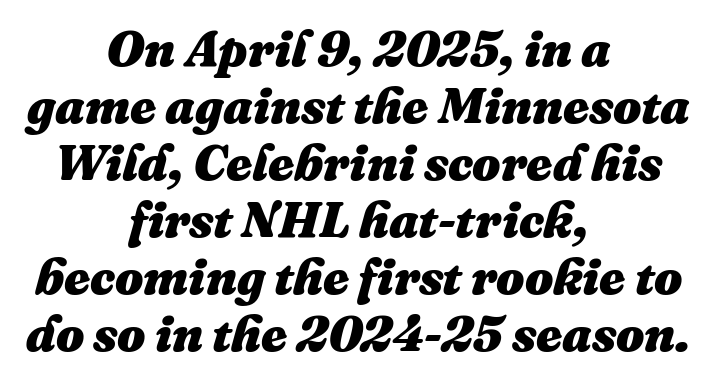
Q: Is the text bold? A: Yes.
Q: Is the text italic (slanted)? A: Yes, it leans right by about 16 degrees.
Q: Is the text underlined? A: No.
Q: How is the paragraph aligned? A: Centered.
Q: Is the spacing between letters normal or unusually wide? A: Normal.
Q: Is the spacing between lines tight, normal or loose? A: Tight.
Q: Width (condensed, normal, or wide)? A: Normal.
Q: Stroke contrast? A: Medium.
Q: x-height? A: Medium.
Q: Monospaced? A: No.
